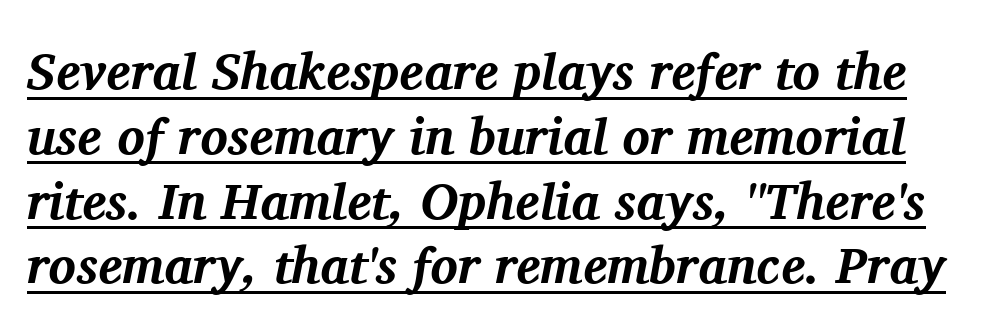
Q: Is the text bold? A: Yes.
Q: Is the text italic (slanted)? A: Yes, it leans right by about 11 degrees.
Q: Is the typeface a serif or a sans-serif typeface? A: Serif.
Q: Is the text underlined? A: Yes.
Q: Is the spacing between letters normal or unusually wide? A: Normal.
Q: Is the spacing between lines tight, normal or loose? A: Normal.
Q: Width (condensed, normal, or wide)? A: Normal.
Q: Stroke contrast? A: Medium.
Q: x-height? A: Medium.
Q: Monospaced? A: No.
